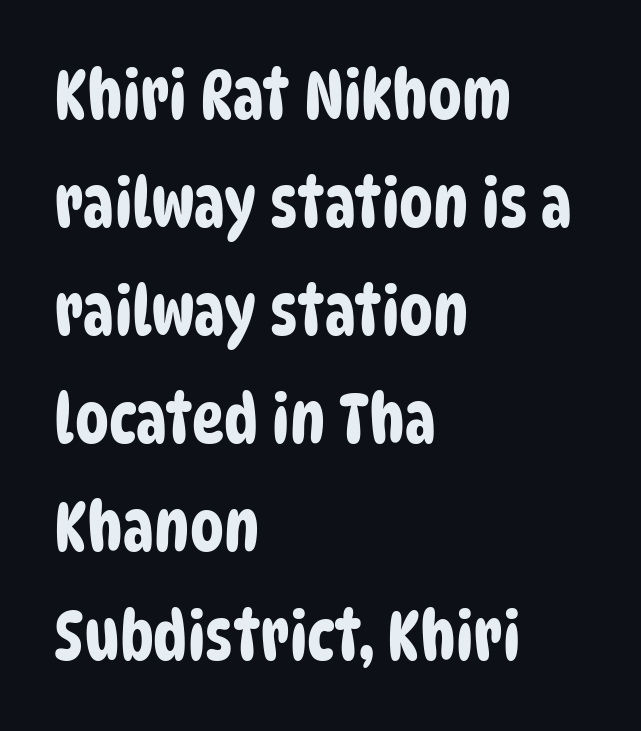
{"serif": "no", "width": "condensed", "stroke_contrast": "low", "x_height": "large", "monospaced": "no", "underline": "no", "align": "left", "line_spacing": "normal", "line_spacing_ratio": 1.59, "letter_spacing": "normal", "letter_spacing_em": 0.0, "glyph_px": 68}
